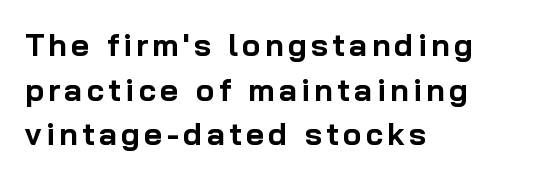
{"serif": "no", "italic": "no", "bold": "yes", "weight": "bold", "width": "normal", "stroke_contrast": "low", "x_height": "medium", "monospaced": "no", "underline": "no", "align": "left", "line_spacing": "normal", "line_spacing_ratio": 1.44, "glyph_px": 31}
